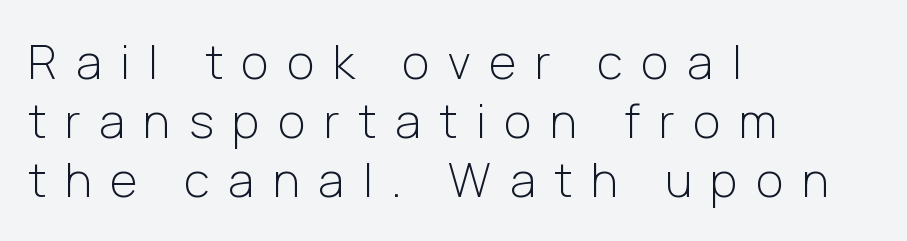
The image shows 47 px light sans-serif type, upright; set left-aligned, normal line spacing (1.26x), unusually wide letter spacing (+0.4 em), not underlined; low stroke contrast and a medium x-height.
